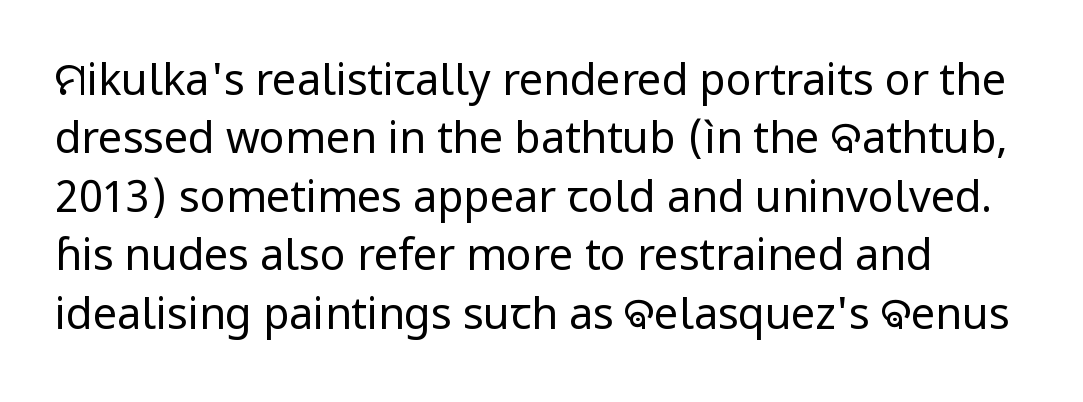
The image shows 43 px regular-weight sans-serif type, upright; set normal line spacing (1.36x), normal letter spacing, not underlined; low stroke contrast and a medium x-height.
